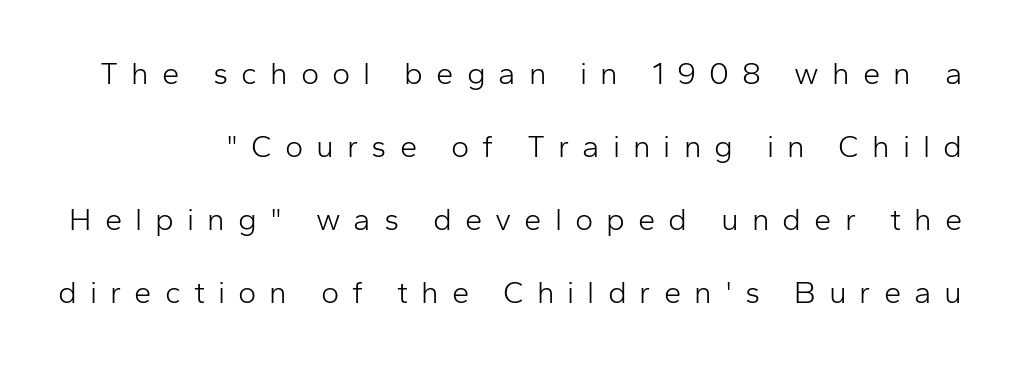
The image shows 31 px light sans-serif type, upright; set loose line spacing (2.36x), unusually wide letter spacing (+0.42 em), not underlined; low stroke contrast and a medium x-height.
